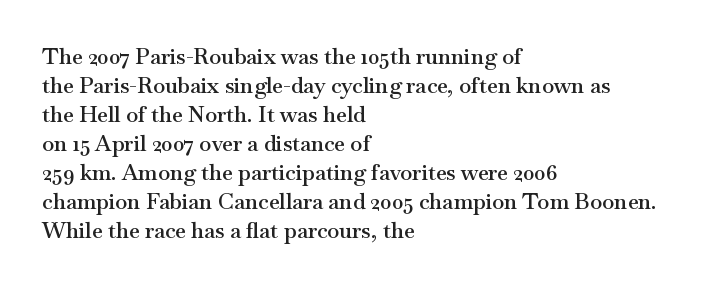
{"italic": "no", "bold": "semi", "underline": "no", "align": "left", "line_spacing": "normal", "line_spacing_ratio": 1.32, "letter_spacing": "normal", "letter_spacing_em": 0.0, "glyph_px": 22}
